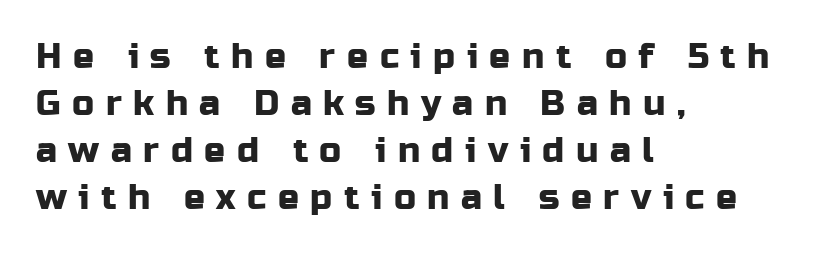
{"serif": "no", "italic": "no", "width": "normal", "stroke_contrast": "low", "x_height": "medium", "monospaced": "no", "underline": "no", "align": "left", "line_spacing": "normal", "line_spacing_ratio": 1.34, "letter_spacing": "wide", "letter_spacing_em": 0.33, "glyph_px": 35}
